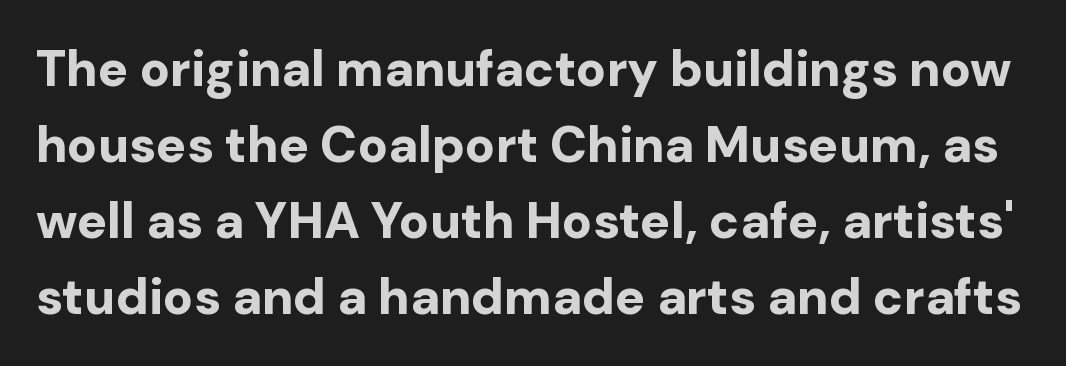
Q: Is the text bold? A: Yes.
Q: Is the text italic (slanted)? A: No, it is upright.
Q: Is the typeface a serif or a sans-serif typeface? A: Sans-serif.
Q: Is the text underlined? A: No.
Q: Is the spacing between letters normal or unusually wide? A: Normal.
Q: Is the spacing between lines tight, normal or loose? A: Normal.
Q: Width (condensed, normal, or wide)? A: Normal.
Q: Stroke contrast? A: Low.
Q: x-height? A: Medium.
Q: Monospaced? A: No.
